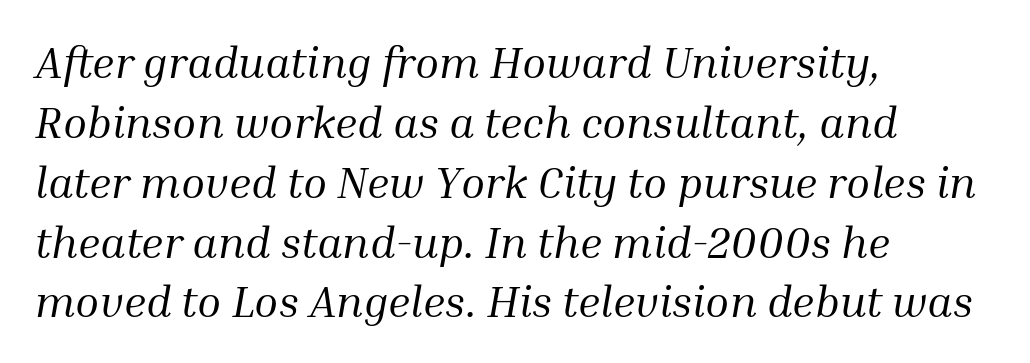
Q: Is the text bold? A: No.
Q: Is the text italic (slanted)? A: Yes, it leans right by about 10 degrees.
Q: Is the typeface a serif or a sans-serif typeface? A: Serif.
Q: Is the text underlined? A: No.
Q: How is the paragraph aligned? A: Left-aligned.
Q: Is the spacing between letters normal or unusually wide? A: Normal.
Q: Is the spacing between lines tight, normal or loose? A: Normal.
Q: Width (condensed, normal, or wide)? A: Normal.
Q: Stroke contrast? A: Medium.
Q: x-height? A: Medium.
Q: Monospaced? A: No.
